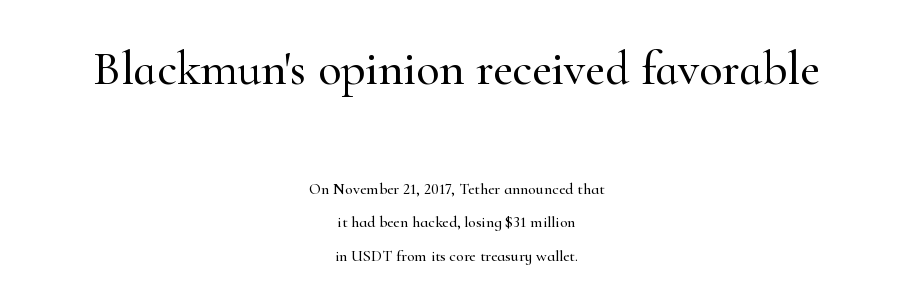
Q: Is the text italic (slanted)? A: No, it is upright.
Q: Is the typeface a serif or a sans-serif typeface? A: Serif.
Q: Is the text underlined? A: No.
Q: How is the paragraph aligned? A: Centered.
Q: Is the spacing between letters normal or unusually wide? A: Normal.
Q: Is the spacing between lines tight, normal or loose? A: Loose.
Q: Which block of text is set in a larger size, the first (top) or the second (bottom)? A: The first (top) one.
Q: Width (condensed, normal, or wide)? A: Normal.
Q: Stroke contrast? A: High.
Q: x-height? A: Small.
Q: Monospaced? A: No.
